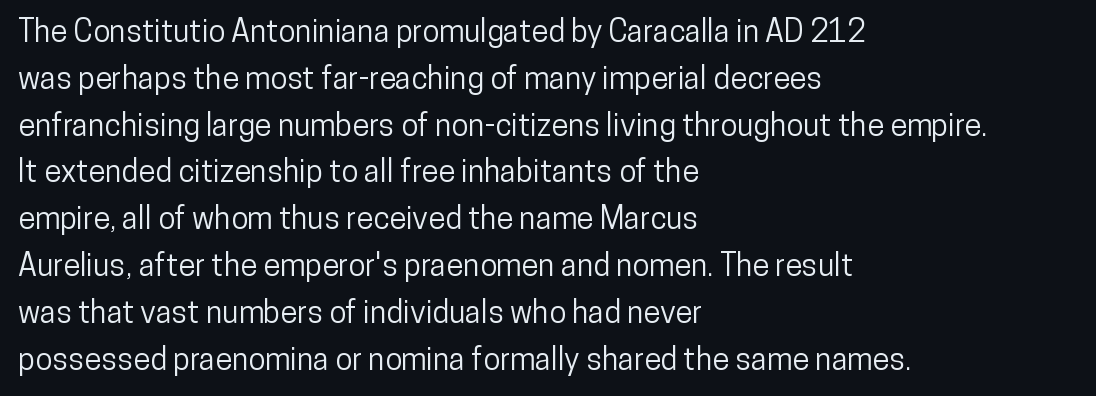
Q: Is the text italic (slanted)? A: No, it is upright.
Q: Is the typeface a serif or a sans-serif typeface? A: Sans-serif.
Q: Is the text underlined? A: No.
Q: How is the paragraph aligned? A: Left-aligned.
Q: Is the spacing between letters normal or unusually wide? A: Normal.
Q: Is the spacing between lines tight, normal or loose? A: Normal.
Q: Width (condensed, normal, or wide)? A: Condensed.
Q: Stroke contrast? A: Low.
Q: x-height? A: Medium.
Q: Monospaced? A: No.
